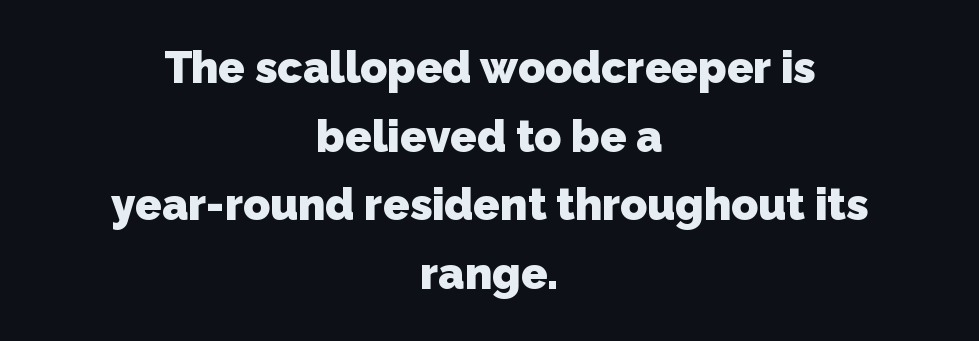
The image shows 44 px heavy sans-serif type; set centered, normal line spacing (1.56x), normal letter spacing, not underlined; low stroke contrast and a medium x-height.
